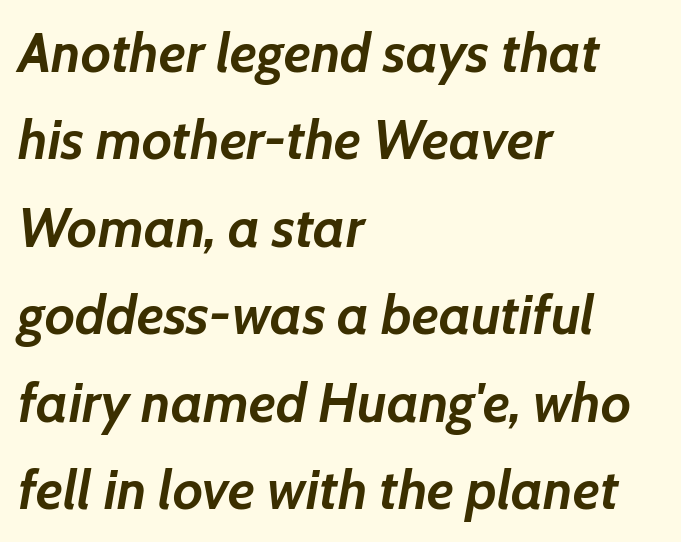
{"italic": "yes", "lean": "right", "slant_degrees": 7, "bold": "yes", "weight": "semibold", "width": "normal", "stroke_contrast": "low", "x_height": "medium", "monospaced": "no", "underline": "no", "align": "left", "line_spacing": "normal", "line_spacing_ratio": 1.59, "letter_spacing": "normal", "letter_spacing_em": 0.0, "glyph_px": 55}
